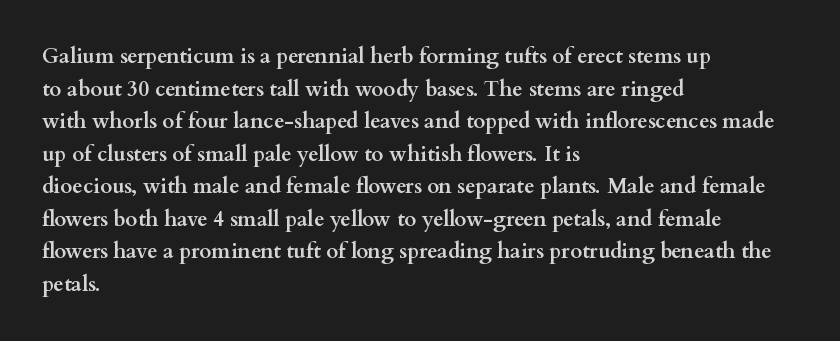
Q: Is the text bold? A: Yes.
Q: Is the text italic (slanted)? A: No, it is upright.
Q: Is the text underlined? A: No.
Q: How is the paragraph aligned? A: Left-aligned.
Q: Is the spacing between letters normal or unusually wide? A: Normal.
Q: Is the spacing between lines tight, normal or loose? A: Normal.
